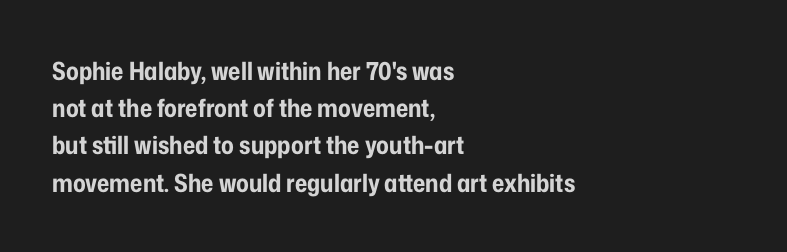
{"italic": "no", "bold": "yes", "underline": "no", "align": "left", "line_spacing": "normal", "line_spacing_ratio": 1.49, "letter_spacing": "normal", "letter_spacing_em": 0.0, "glyph_px": 25}
